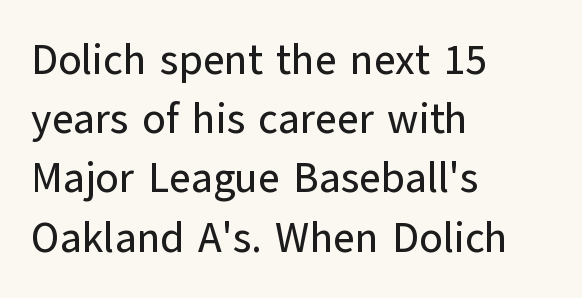
Leading: standard. Each word holds together tightly as a unit, with standard inter-letter gaps. These lines are rendered in a variable-pitch font. Tall strokes in this sample are plumb rather than angled.
